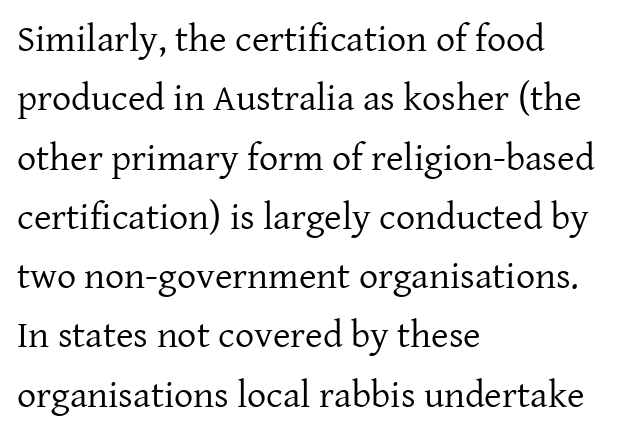
{"serif": "yes", "italic": "no", "bold": "no", "weight": "regular", "width": "normal", "stroke_contrast": "low", "x_height": "medium", "monospaced": "no", "underline": "no", "align": "left", "line_spacing": "normal", "line_spacing_ratio": 1.56, "letter_spacing": "normal", "letter_spacing_em": 0.0, "glyph_px": 38}
